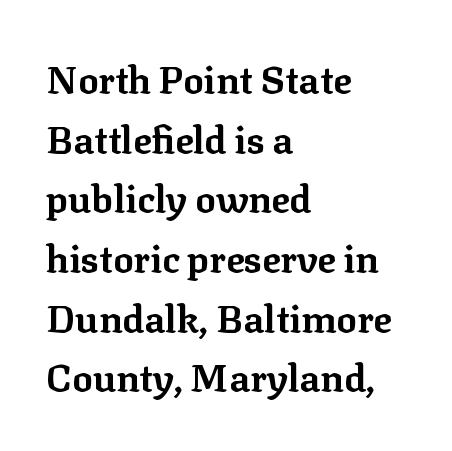
{"serif": "yes", "italic": "no", "bold": "yes", "weight": "bold", "width": "normal", "stroke_contrast": "low", "x_height": "medium", "monospaced": "no", "underline": "no", "align": "left", "line_spacing": "normal", "line_spacing_ratio": 1.57, "letter_spacing": "normal", "letter_spacing_em": 0.0, "glyph_px": 38}
